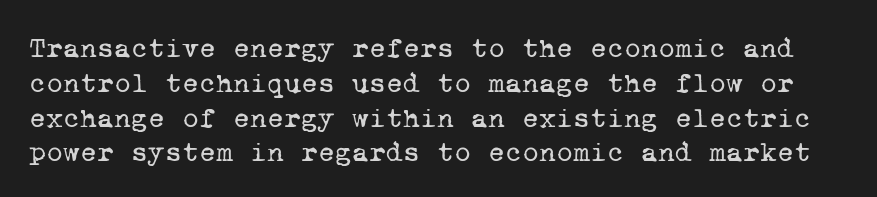
Q: Is the text bold? A: No.
Q: Is the typeface a serif or a sans-serif typeface? A: Serif.
Q: Is the text underlined? A: No.
Q: Is the spacing between letters normal or unusually wide? A: Normal.
Q: Width (condensed, normal, or wide)? A: Normal.
Q: Stroke contrast? A: Low.
Q: x-height? A: Medium.
Q: Monospaced? A: Yes.
